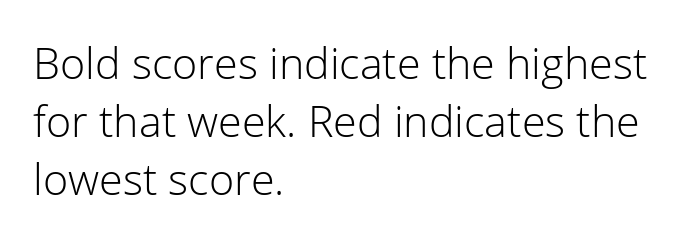
Note the varied advance widths — an 'i' is clearly narrower than an 'm'. Each row of text sits above clean, open space. Students, observe: this is what conventionally led text looks like. In CSS terms this would be text-align: left. The specimen reads as upright at a glance. How are the letters spaced? Ordinarily, with no added tracking.
